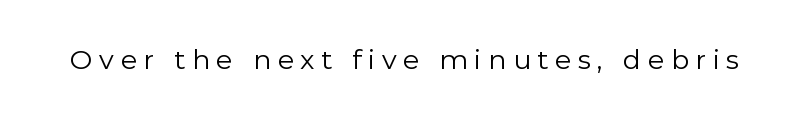
Q: Is the text bold? A: No.
Q: Is the text italic (slanted)? A: No, it is upright.
Q: Is the text underlined? A: No.
Q: Is the spacing between letters normal or unusually wide? A: Unusually wide.
